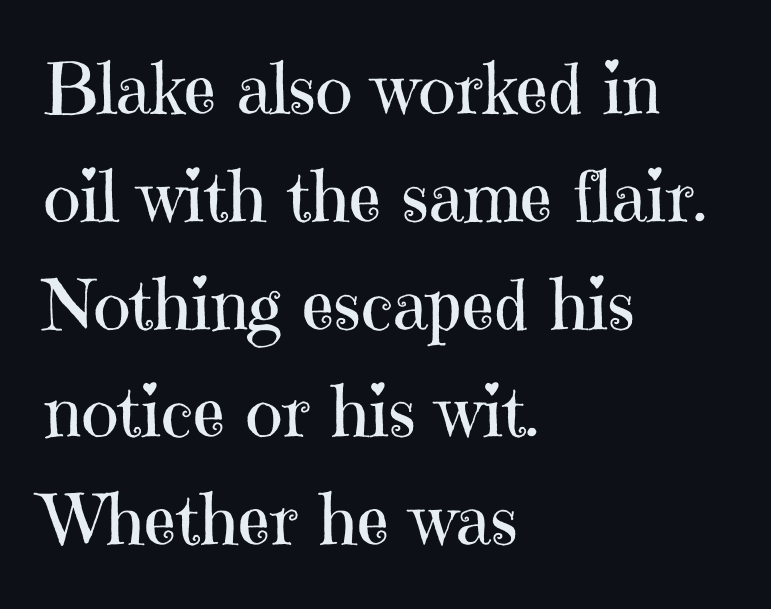
Q: Is the text bold? A: No.
Q: Is the text italic (slanted)? A: No, it is upright.
Q: Is the typeface a serif or a sans-serif typeface? A: Serif.
Q: Is the text underlined? A: No.
Q: How is the paragraph aligned? A: Left-aligned.
Q: Is the spacing between letters normal or unusually wide? A: Normal.
Q: Is the spacing between lines tight, normal or loose? A: Normal.
Q: Width (condensed, normal, or wide)? A: Normal.
Q: Stroke contrast? A: High.
Q: x-height? A: Medium.
Q: Monospaced? A: No.
